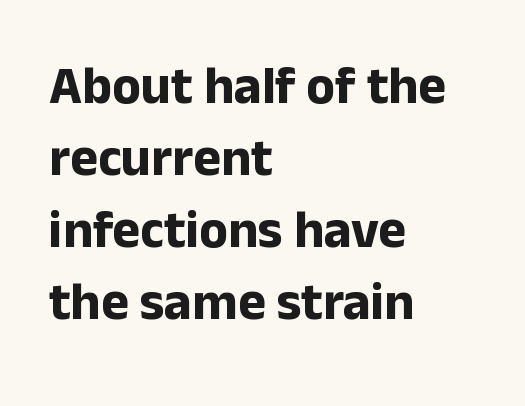
{"serif": "no", "italic": "no", "bold": "yes", "weight": "bold", "width": "normal", "stroke_contrast": "low", "x_height": "medium", "monospaced": "no", "underline": "no", "align": "left", "line_spacing": "normal", "line_spacing_ratio": 1.36, "letter_spacing": "normal", "letter_spacing_em": 0.0, "glyph_px": 53}
